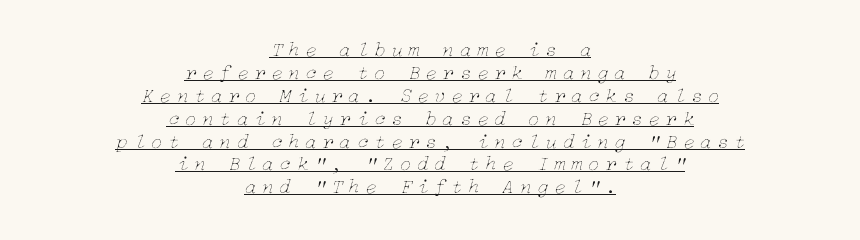
{"italic": "yes", "lean": "right", "slant_degrees": 15, "bold": "no", "underline": "yes", "align": "center", "line_spacing": "tight", "line_spacing_ratio": 1.09, "letter_spacing": "wide", "letter_spacing_em": 0.27, "glyph_px": 21}
